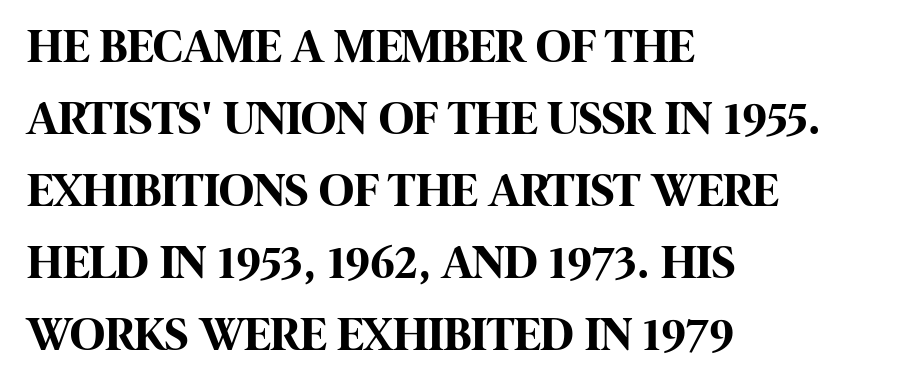
The image shows 48 px bold, condensed sans-serif type, upright; set left-aligned, normal line spacing (1.5x), normal letter spacing, not underlined; high stroke contrast and a large x-height.
